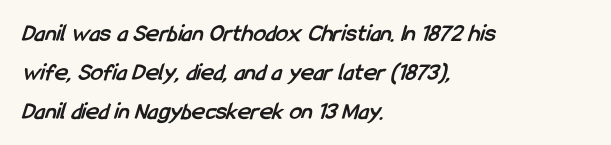
The image shows 25 px bold type; set left-aligned, normal line spacing (1.56x), normal letter spacing, not underlined.
